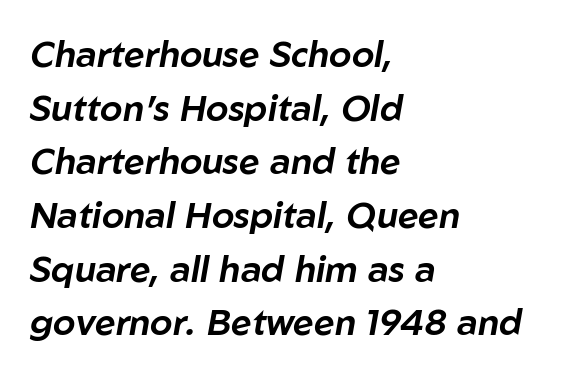
{"italic": "yes", "lean": "right", "slant_degrees": 10, "width": "normal", "stroke_contrast": "low", "x_height": "medium", "monospaced": "no", "underline": "no", "align": "left", "line_spacing": "normal", "line_spacing_ratio": 1.49, "letter_spacing": "normal", "letter_spacing_em": 0.0, "glyph_px": 36}
